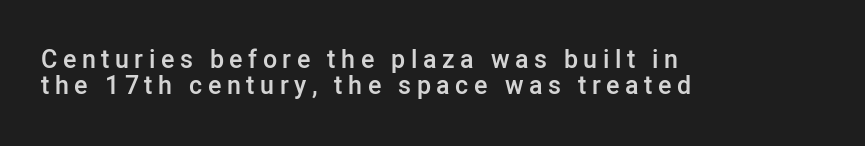
{"italic": "no", "bold": "semi", "underline": "no", "align": "left", "line_spacing": "tight", "line_spacing_ratio": 1.04, "letter_spacing": "wide", "letter_spacing_em": 0.22, "glyph_px": 25}
